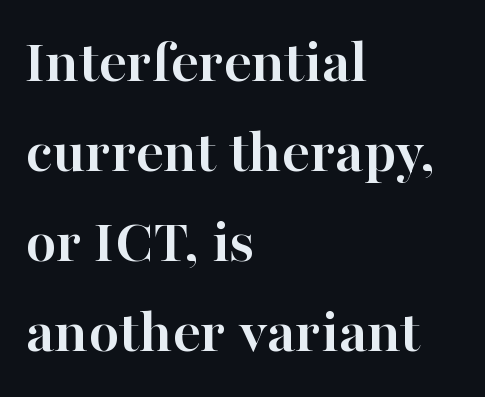
Q: Is the text bold? A: Yes.
Q: Is the text italic (slanted)? A: No, it is upright.
Q: Is the typeface a serif or a sans-serif typeface? A: Serif.
Q: Is the text underlined? A: No.
Q: How is the paragraph aligned? A: Left-aligned.
Q: Is the spacing between letters normal or unusually wide? A: Normal.
Q: Is the spacing between lines tight, normal or loose? A: Normal.
Q: Width (condensed, normal, or wide)? A: Normal.
Q: Stroke contrast? A: High.
Q: x-height? A: Medium.
Q: Monospaced? A: No.
